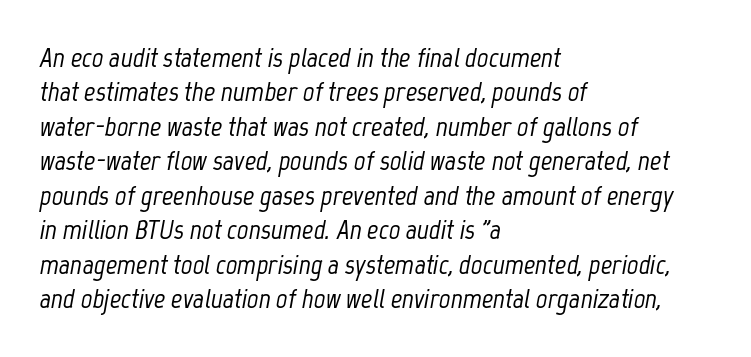
Q: Is the text italic (slanted)? A: Yes, it leans right by about 12 degrees.
Q: Is the text underlined? A: No.
Q: How is the paragraph aligned? A: Left-aligned.
Q: Is the spacing between letters normal or unusually wide? A: Normal.
Q: Width (condensed, normal, or wide)? A: Condensed.
Q: Stroke contrast? A: Low.
Q: x-height? A: Medium.
Q: Monospaced? A: No.
